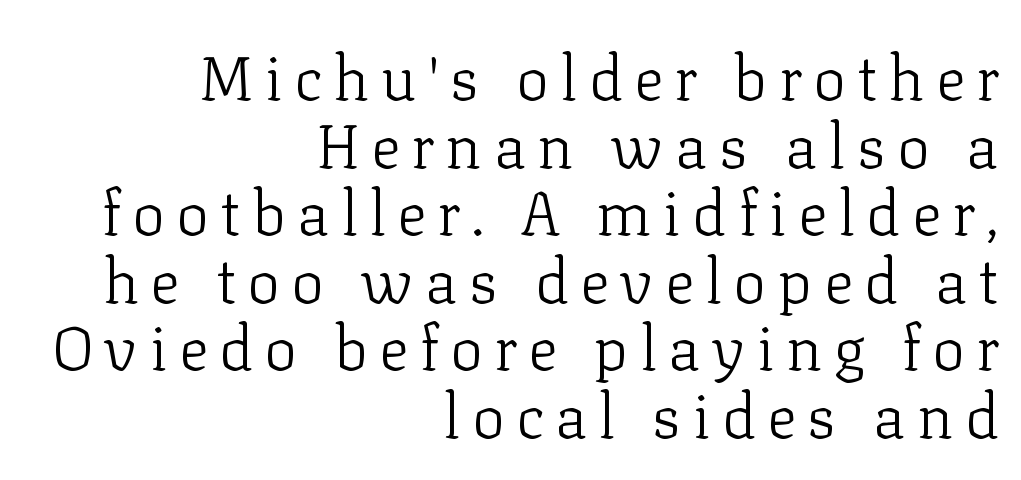
Is there much room between lines? No — they nearly touch. Counters stay open thanks to moderate or lighter strokes. The space beneath each line is pristine and unruled. Posture: upright roman. The letters carry serifs — small finishing strokes at the ends of their stems.
